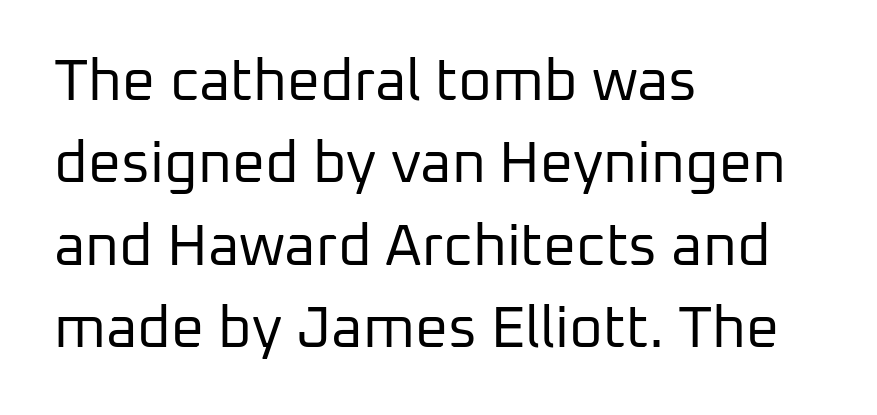
{"serif": "no", "italic": "no", "bold": "no", "weight": "regular", "width": "normal", "stroke_contrast": "low", "x_height": "medium", "monospaced": "no", "underline": "no", "align": "left", "line_spacing": "normal", "line_spacing_ratio": 1.42, "letter_spacing": "normal", "letter_spacing_em": 0.0, "glyph_px": 58}
